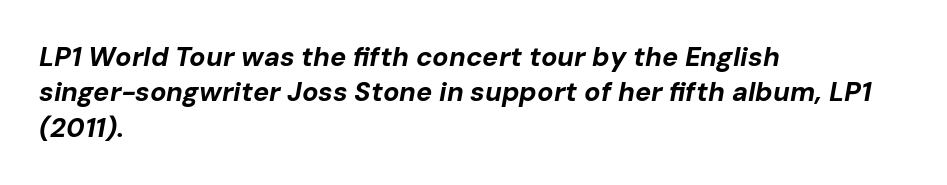
Q: Is the text bold? A: Yes.
Q: Is the text italic (slanted)? A: Yes, it leans right by about 10 degrees.
Q: Is the text underlined? A: No.
Q: How is the paragraph aligned? A: Left-aligned.
Q: Is the spacing between letters normal or unusually wide? A: Normal.
Q: Is the spacing between lines tight, normal or loose? A: Normal.
